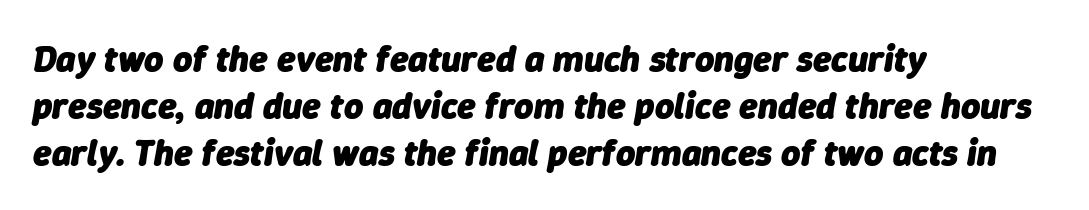
Q: Is the text bold? A: Yes.
Q: Is the text italic (slanted)? A: Yes, it leans right by about 9 degrees.
Q: Is the text underlined? A: No.
Q: How is the paragraph aligned? A: Left-aligned.
Q: Is the spacing between letters normal or unusually wide? A: Normal.
Q: Is the spacing between lines tight, normal or loose? A: Normal.
Q: Width (condensed, normal, or wide)? A: Normal.
Q: Stroke contrast? A: Low.
Q: x-height? A: Medium.
Q: Monospaced? A: No.
